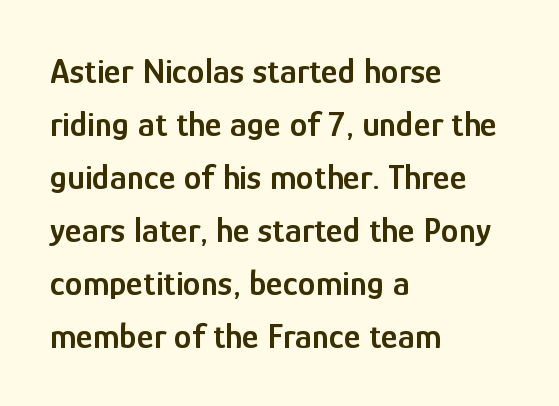
The image shows 36 px semibold, condensed sans-serif type, upright; set left-aligned, normal line spacing (1.47x), normal letter spacing, not underlined; low stroke contrast and a medium x-height.
